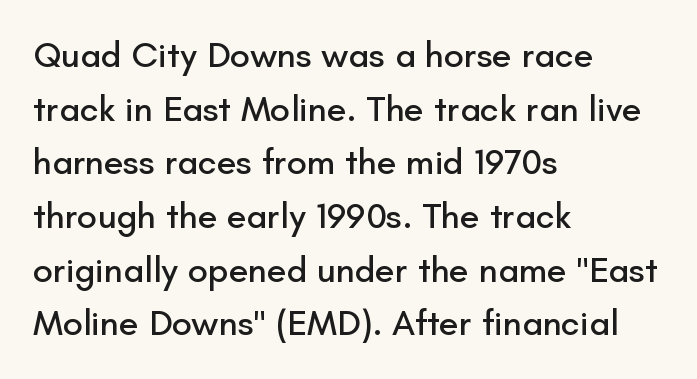
{"serif": "no", "italic": "no", "width": "normal", "stroke_contrast": "low", "x_height": "small", "monospaced": "no", "underline": "no", "align": "left", "line_spacing": "normal", "line_spacing_ratio": 1.49, "letter_spacing": "normal", "letter_spacing_em": 0.0, "glyph_px": 36}
